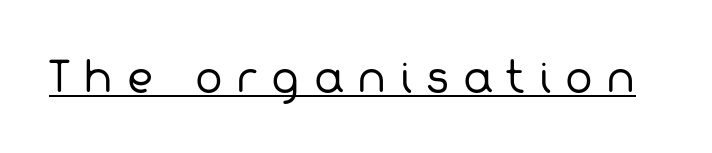
Regarding serifs, this sample does without them. In designer terms, the underline attribute is active on this setting. Unbolded letterforms with no extra heft. A typesetter would call this proportional, since set widths differ per character.
